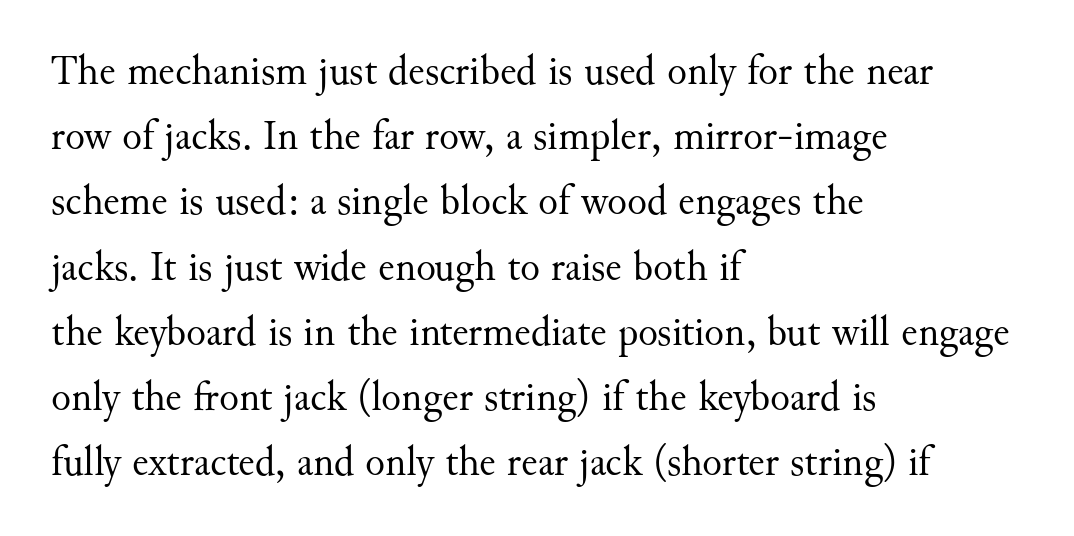
{"serif": "yes", "italic": "no", "bold": "no", "weight": "regular", "width": "normal", "stroke_contrast": "medium", "x_height": "small", "monospaced": "no", "underline": "no", "align": "left", "line_spacing": "normal", "line_spacing_ratio": 1.59, "letter_spacing": "normal", "letter_spacing_em": 0.0, "glyph_px": 41}
